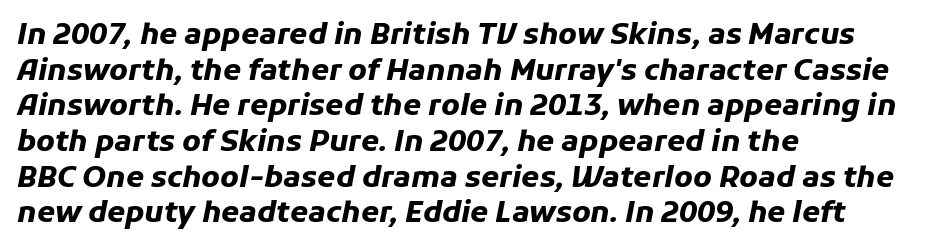
{"italic": "yes", "lean": "right", "slant_degrees": 11, "bold": "yes", "weight": "heavy", "width": "normal", "stroke_contrast": "low", "x_height": "medium", "monospaced": "no", "underline": "no", "align": "left", "line_spacing_ratio": 1.23, "letter_spacing": "normal", "letter_spacing_em": 0.0, "glyph_px": 29}
